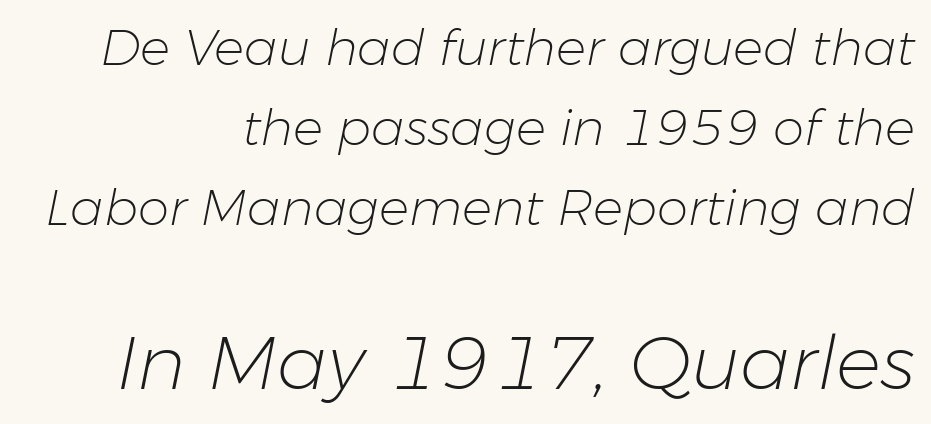
Q: Is the text bold? A: No.
Q: Is the text italic (slanted)? A: Yes, it leans right by about 11 degrees.
Q: Is the text underlined? A: No.
Q: How is the paragraph aligned? A: Right-aligned.
Q: Is the spacing between letters normal or unusually wide? A: Normal.
Q: Is the spacing between lines tight, normal or loose? A: Normal.
Q: Which block of text is set in a larger size, the first (top) or the second (bottom)? A: The second (bottom) one.
Q: Width (condensed, normal, or wide)? A: Normal.
Q: Stroke contrast? A: Low.
Q: x-height? A: Medium.
Q: Monospaced? A: No.
